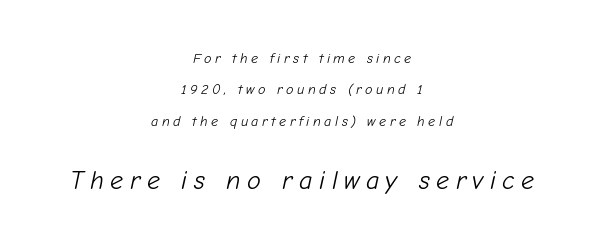
{"italic": "yes", "lean": "right", "slant_degrees": 12, "bold": "no", "underline": "no", "align": "center", "line_spacing": "loose", "line_spacing_ratio": 2.24, "letter_spacing": "wide", "letter_spacing_em": 0.25, "larger_block": "second", "size_ratio": 1.86, "glyph_px": 26}
